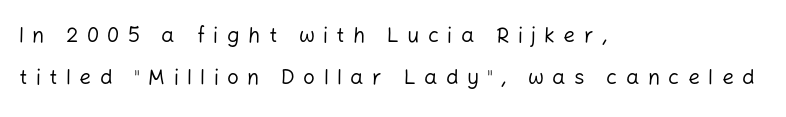
The typeface has the unassuming heft of standard copy or less. Layout note: lines flush left. Line spacing here is loose. The space directly below the letters is spotless. Glyph-to-glyph distance is far greater than everyday printed text.
